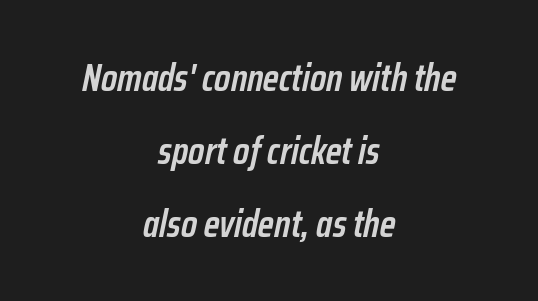
The rendering positions every line midway between the sides. This rendering leaves character spacing at its baseline value. Underline: absent. A typesetter would call this proportional, since set widths differ per character.
